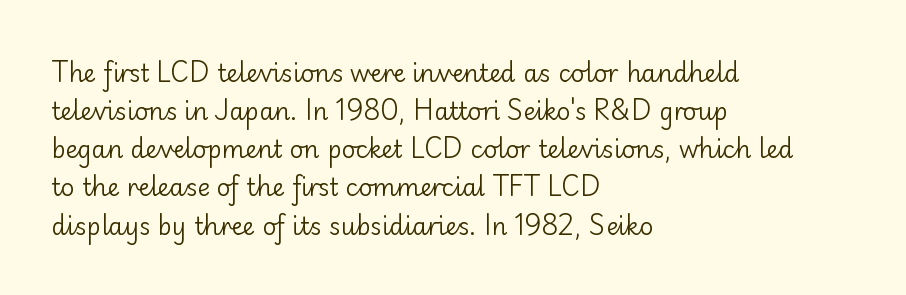
Is there much room between lines? A standard amount, neither cramped nor airy. A roman cut, with each character standing at attention. How are the letters spaced? Ordinarily, with no added tracking. This rendering features lettering with no underline. The paragraph shown leans on its left margin. The weight tops out at a normal text grade.
